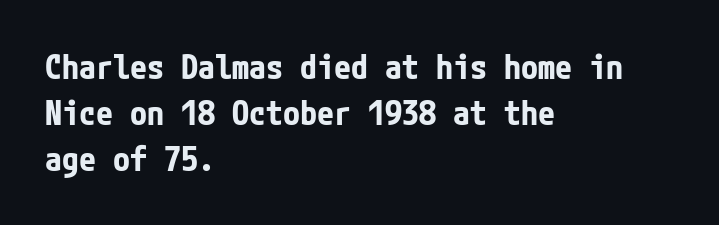
{"serif": "no", "italic": "no", "bold": "yes", "weight": "bold", "width": "condensed", "stroke_contrast": "low", "x_height": "medium", "underline": "no", "align": "left", "line_spacing": "normal", "line_spacing_ratio": 1.36, "letter_spacing": "normal", "letter_spacing_em": 0.0, "glyph_px": 34}
